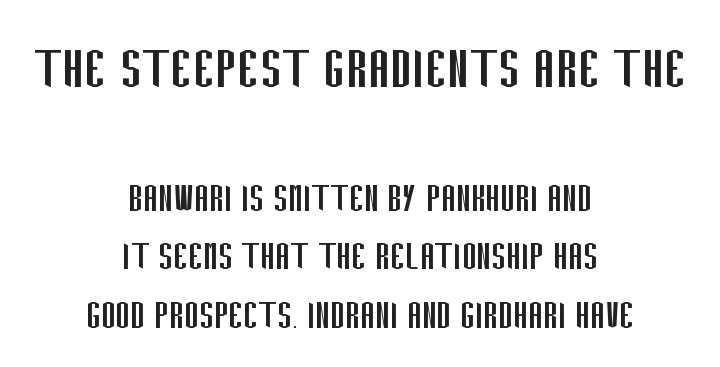
The image shows 66 px regular-weight, condensed sans-serif type, upright; set centered, normal line spacing (1.33x), normal letter spacing, not underlined; the first (top) block is 1.5x larger; low stroke contrast and a large x-height.
